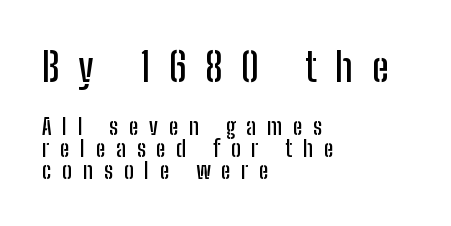
{"serif": "no", "italic": "no", "width": "condensed", "stroke_contrast": "low", "x_height": "medium", "monospaced": "no", "underline": "no", "align": "left", "line_spacing": "tight", "line_spacing_ratio": 0.95, "letter_spacing": "wide", "letter_spacing_em": 0.47, "larger_block": "first", "size_ratio": 1.74, "glyph_px": 40}
